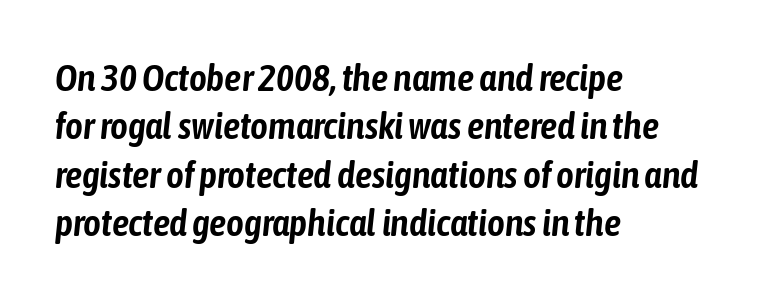
The setting favours the left margin, as ordinary paragraphs usually do. The baseline area is clear. Does the leading feel generous? No, just average. The lettering tilts uniformly, giving the passage an italic look.
